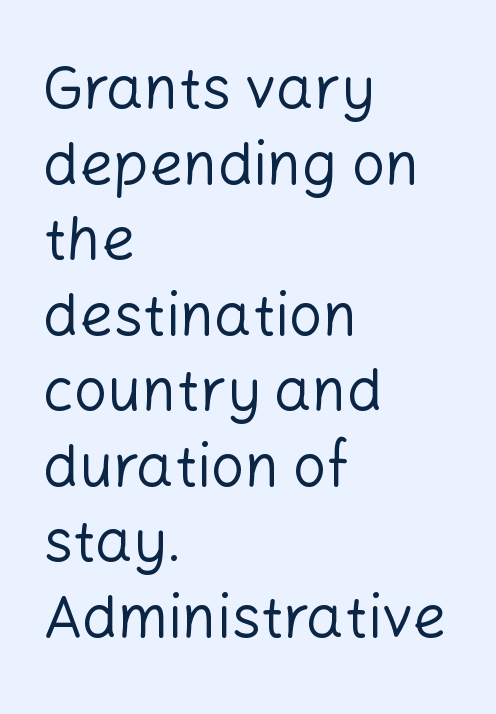
Q: Is the text bold? A: No.
Q: Is the text italic (slanted)? A: No, it is upright.
Q: Is the typeface a serif or a sans-serif typeface? A: Sans-serif.
Q: Is the text underlined? A: No.
Q: How is the paragraph aligned? A: Left-aligned.
Q: Is the spacing between letters normal or unusually wide? A: Normal.
Q: Is the spacing between lines tight, normal or loose? A: Normal.
Q: Width (condensed, normal, or wide)? A: Normal.
Q: Stroke contrast? A: Low.
Q: x-height? A: Medium.
Q: Monospaced? A: No.
